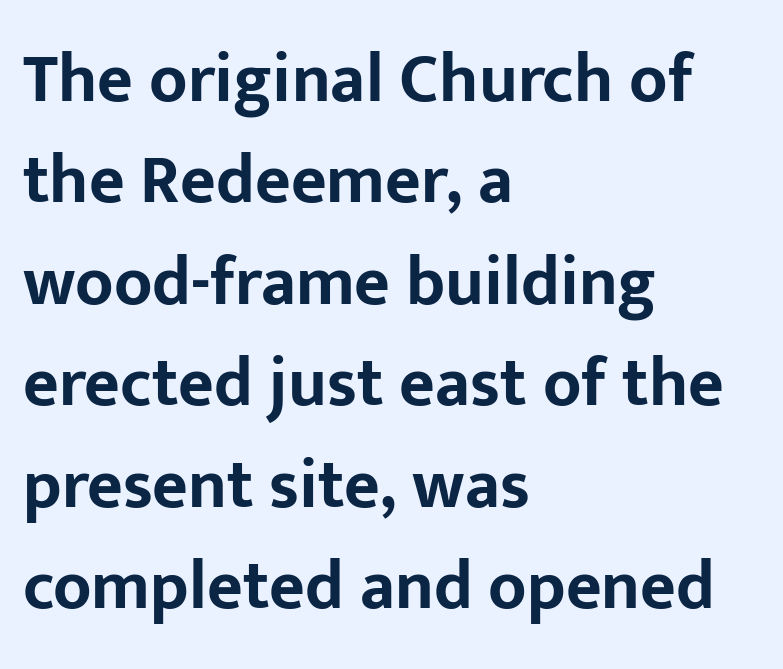
{"serif": "no", "italic": "no", "bold": "yes", "weight": "bold", "width": "normal", "stroke_contrast": "low", "x_height": "medium", "monospaced": "no", "underline": "no", "align": "left", "line_spacing": "normal", "line_spacing_ratio": 1.47, "letter_spacing": "normal", "letter_spacing_em": 0.0, "glyph_px": 69}
